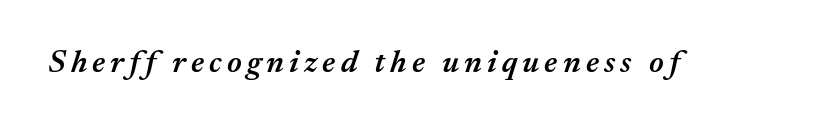
{"italic": "yes", "lean": "right", "slant_degrees": 17, "bold": "semi", "weight": "semibold", "width": "normal", "stroke_contrast": "medium", "x_height": "medium", "monospaced": "no", "underline": "no", "glyph_px": 32}
